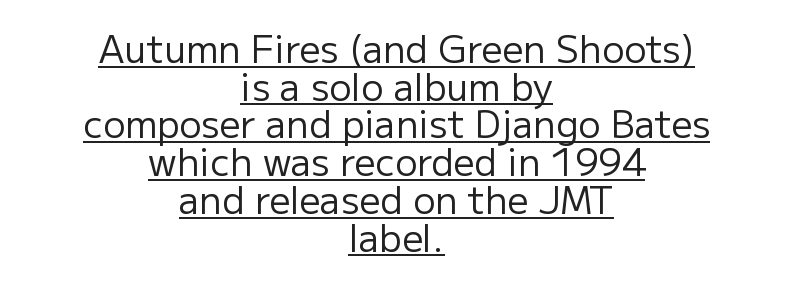
Q: Is the text bold? A: No.
Q: Is the text italic (slanted)? A: No, it is upright.
Q: Is the typeface a serif or a sans-serif typeface? A: Sans-serif.
Q: Is the text underlined? A: Yes.
Q: How is the paragraph aligned? A: Centered.
Q: Is the spacing between letters normal or unusually wide? A: Normal.
Q: Is the spacing between lines tight, normal or loose? A: Tight.
Q: Width (condensed, normal, or wide)? A: Normal.
Q: Stroke contrast? A: Low.
Q: x-height? A: Medium.
Q: Monospaced? A: No.
